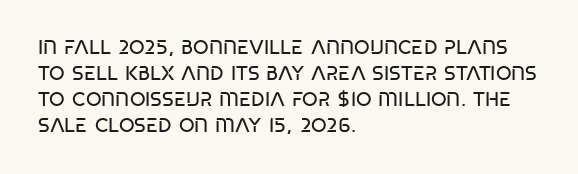
{"italic": "no", "bold": "no", "underline": "no", "align": "left", "line_spacing": "normal", "line_spacing_ratio": 1.3, "letter_spacing": "normal", "letter_spacing_em": 0.0, "glyph_px": 20}
